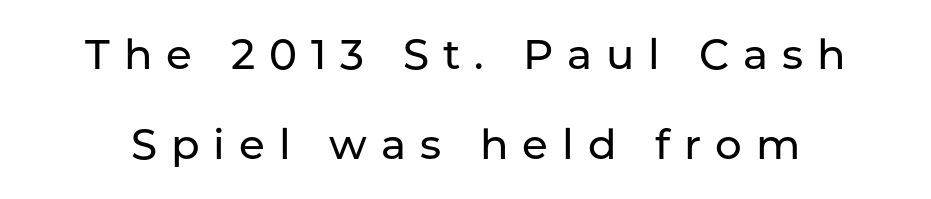
Q: Is the text italic (slanted)? A: No, it is upright.
Q: Is the typeface a serif or a sans-serif typeface? A: Sans-serif.
Q: Is the text underlined? A: No.
Q: Is the spacing between letters normal or unusually wide? A: Unusually wide.
Q: Is the spacing between lines tight, normal or loose? A: Loose.
Q: Width (condensed, normal, or wide)? A: Normal.
Q: Stroke contrast? A: Low.
Q: x-height? A: Medium.
Q: Monospaced? A: No.
